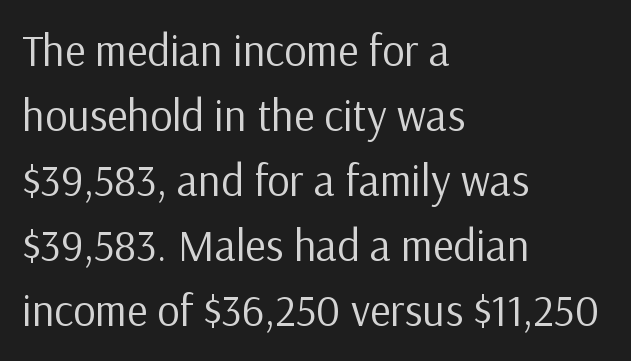
In terms of letterspacing, this is plain default setting. A typesetter would label this face a sans. The space directly below the letters is spotless. Each letter keeps its own natural width here, so spacing adapts to shape. Compared with typical paragraphs, the rows here are spaced about the same.
